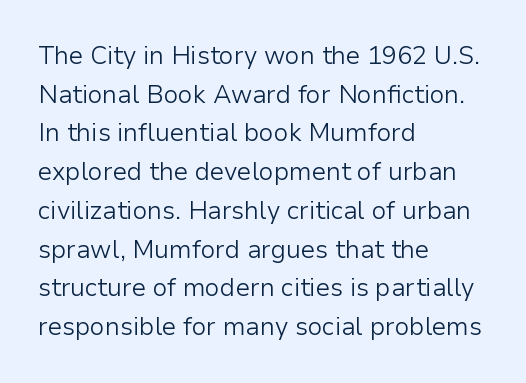
{"italic": "no", "bold": "no", "underline": "no", "align": "left", "line_spacing": "normal", "line_spacing_ratio": 1.55, "letter_spacing": "normal", "letter_spacing_em": 0.0, "glyph_px": 25}
